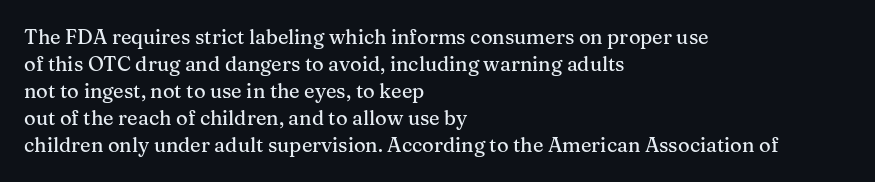
One-word summary of the alignment: left. The words here are not underlined. The passage shown stacks its lines at a standard gap. These lines were composed using upright roman letters.
